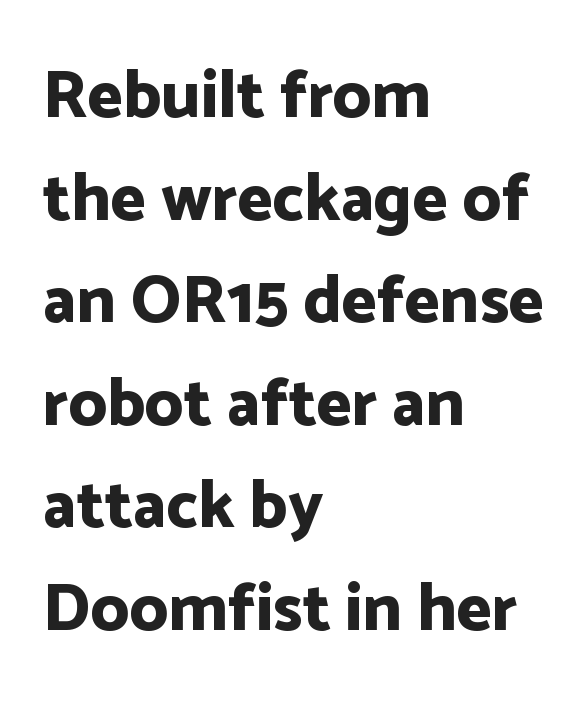
Q: Is the text bold? A: Yes.
Q: Is the text italic (slanted)? A: No, it is upright.
Q: Is the typeface a serif or a sans-serif typeface? A: Sans-serif.
Q: Is the text underlined? A: No.
Q: How is the paragraph aligned? A: Left-aligned.
Q: Is the spacing between letters normal or unusually wide? A: Normal.
Q: Is the spacing between lines tight, normal or loose? A: Normal.
Q: Width (condensed, normal, or wide)? A: Normal.
Q: Stroke contrast? A: Low.
Q: x-height? A: Medium.
Q: Monospaced? A: No.
